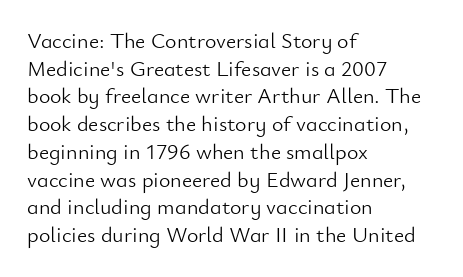
{"italic": "no", "bold": "no", "underline": "no", "align": "left", "line_spacing": "normal", "line_spacing_ratio": 1.26, "letter_spacing": "normal", "letter_spacing_em": 0.0, "glyph_px": 22}
